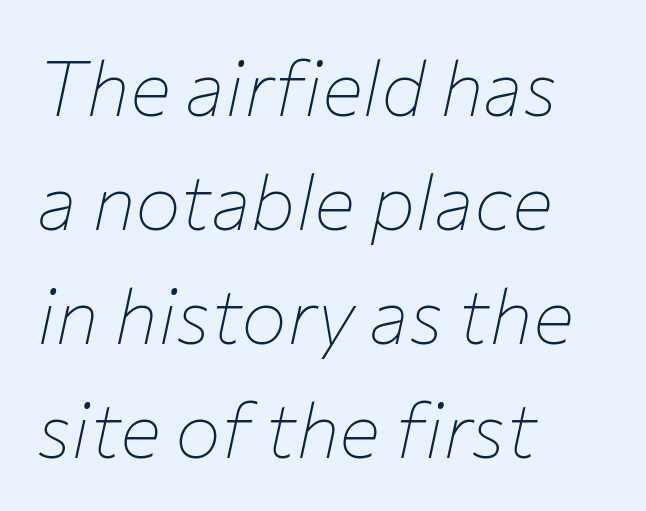
The image shows 77 px thin type, italic (leaning right); set left-aligned, normal line spacing (1.48x), normal letter spacing, not underlined; low stroke contrast and a medium x-height.
